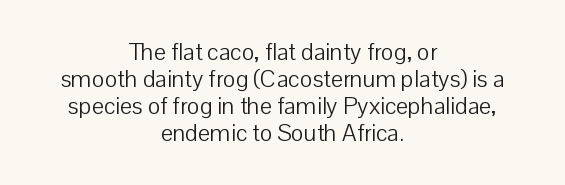
Is the letter spacing exaggerated? No — it looks like the ordinary default. These lines are centered, leaving both edges ragged. Is there any slant? The stems are plumb. Rule under the text: the space is simply empty.
